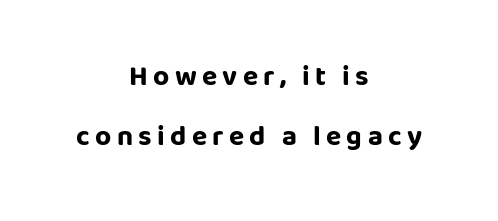
The image shows 28 px bold sans-serif type, upright; set centered, loose line spacing (2.16x), not underlined; low stroke contrast and a large x-height.
